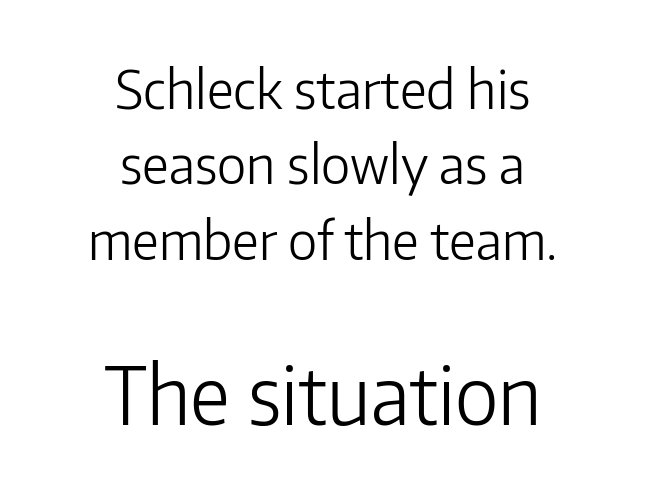
The image shows 79 px light sans-serif type, upright; set centered, normal line spacing (1.42x), normal letter spacing, not underlined; the second (bottom) block is 1.49x larger; low stroke contrast and a medium x-height.
